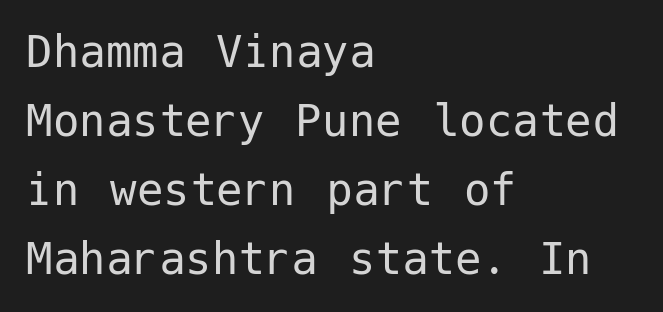
{"serif": "no", "italic": "no", "bold": "no", "weight": "regular", "width": "normal", "stroke_contrast": "low", "x_height": "medium", "underline": "no", "align": "left", "line_spacing": "normal", "line_spacing_ratio": 1.3, "letter_spacing": "normal", "letter_spacing_em": 0.0, "glyph_px": 53}
